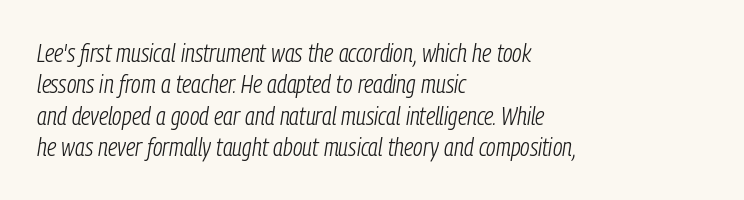
Q: Is the text bold? A: No.
Q: Is the text italic (slanted)? A: Yes, it leans right by about 9 degrees.
Q: Is the text underlined? A: No.
Q: How is the paragraph aligned? A: Left-aligned.
Q: Is the spacing between letters normal or unusually wide? A: Normal.
Q: Is the spacing between lines tight, normal or loose? A: Normal.
